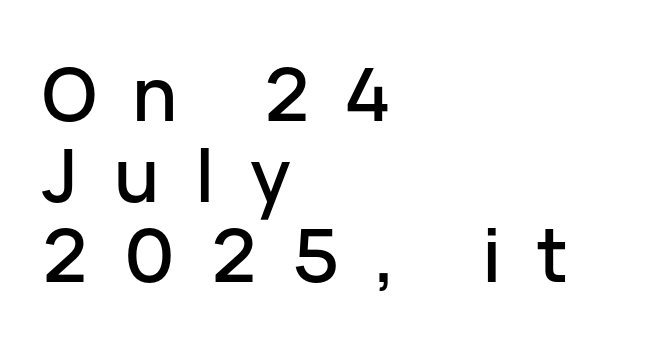
{"serif": "no", "italic": "no", "width": "normal", "stroke_contrast": "low", "x_height": "medium", "monospaced": "no", "underline": "no", "align": "left", "line_spacing": "tight", "line_spacing_ratio": 1.09, "letter_spacing": "wide", "letter_spacing_em": 0.48, "glyph_px": 74}
